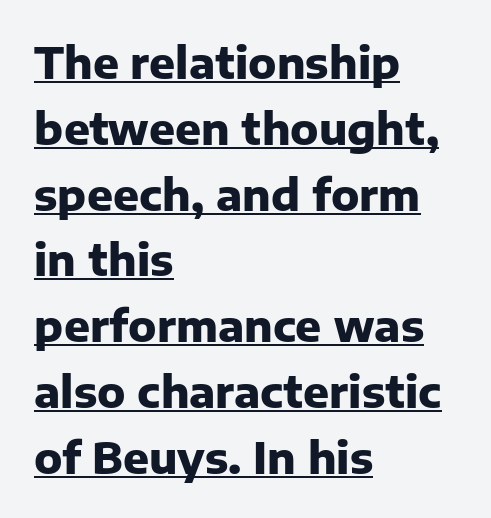
{"serif": "no", "italic": "no", "bold": "yes", "weight": "heavy", "width": "normal", "stroke_contrast": "low", "x_height": "medium", "monospaced": "no", "underline": "yes", "align": "left", "line_spacing": "normal", "line_spacing_ratio": 1.53, "letter_spacing": "normal", "letter_spacing_em": 0.0, "glyph_px": 43}
